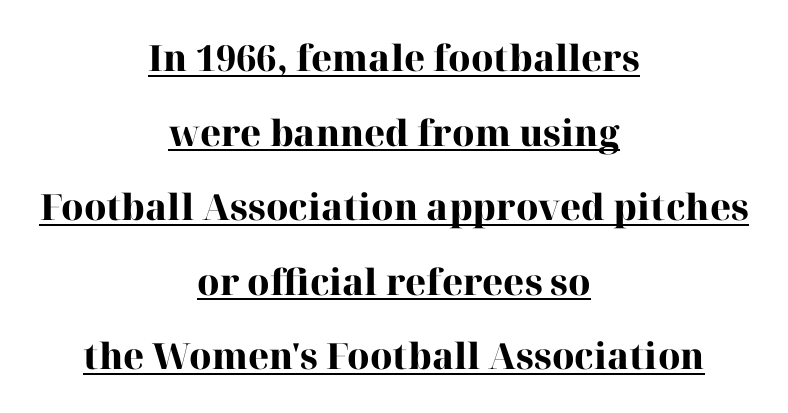
Q: Is the text bold? A: Yes.
Q: Is the text italic (slanted)? A: No, it is upright.
Q: Is the typeface a serif or a sans-serif typeface? A: Serif.
Q: Is the text underlined? A: Yes.
Q: How is the paragraph aligned? A: Centered.
Q: Is the spacing between letters normal or unusually wide? A: Normal.
Q: Is the spacing between lines tight, normal or loose? A: Loose.
Q: Width (condensed, normal, or wide)? A: Normal.
Q: Stroke contrast? A: High.
Q: x-height? A: Medium.
Q: Monospaced? A: No.
